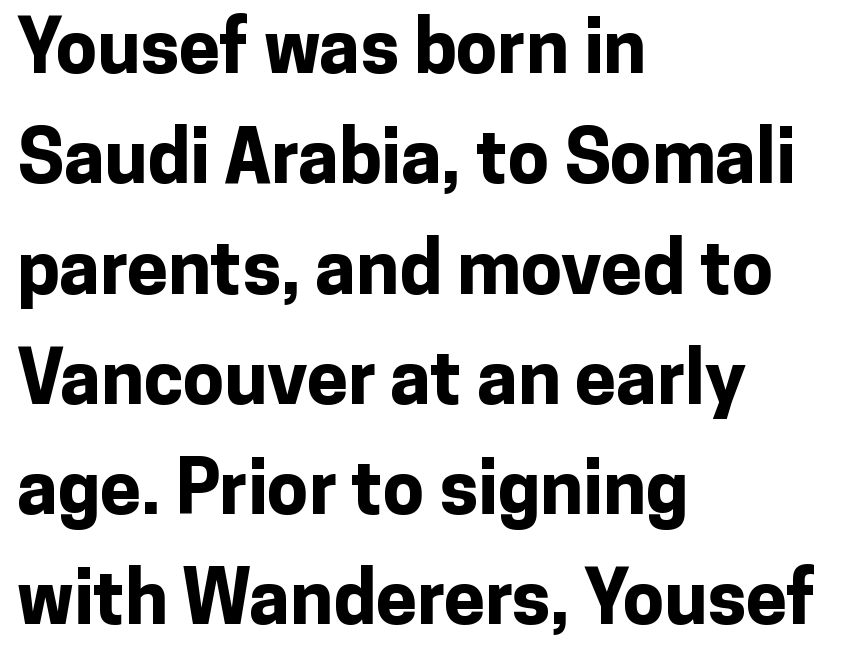
Q: Is the text bold? A: Yes.
Q: Is the text italic (slanted)? A: No, it is upright.
Q: Is the typeface a serif or a sans-serif typeface? A: Sans-serif.
Q: Is the text underlined? A: No.
Q: How is the paragraph aligned? A: Left-aligned.
Q: Is the spacing between letters normal or unusually wide? A: Normal.
Q: Is the spacing between lines tight, normal or loose? A: Normal.
Q: Width (condensed, normal, or wide)? A: Normal.
Q: Stroke contrast? A: Low.
Q: x-height? A: Medium.
Q: Monospaced? A: No.
